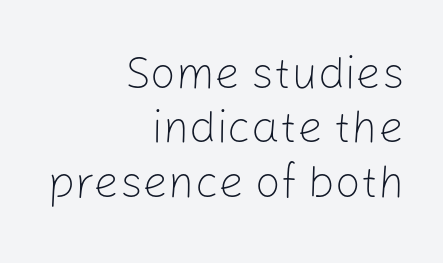
Regarding serifs, this sample does without them. The letters look calm and open, with moderate or lighter stems. Italic? Not at all — the glyphs are vertical. The rendering keeps characters at their native spacing. Character widths vary here, with narrow letters taking less room than wide ones. Check the space under the baseline: it is left empty.
